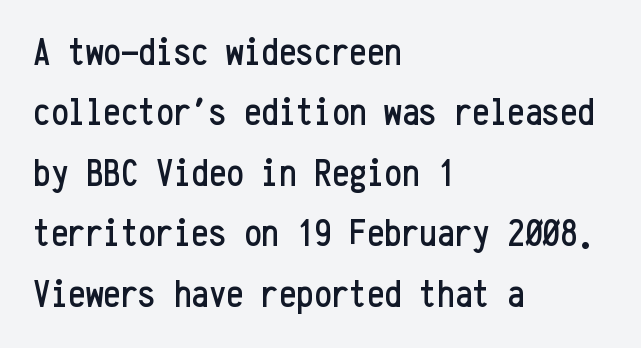
The string is rendered with underlining switched off. These lines keep a tight, regular rhythm from letter to letter. The passage is arranged the way most books set body copy — flush left. The rendering shows plain stroke endings on the letterforms — a sans-serif design. Looks like terminal output: every glyph gets an equal slot. Line spacing here is normal.
